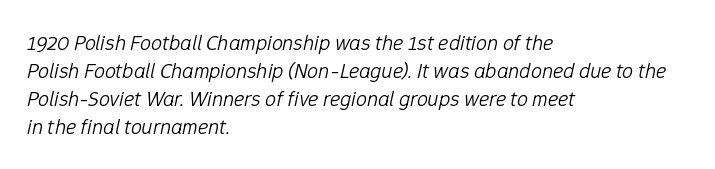
The image shows 22 px text type, italic (leaning right); set left-aligned, normal line spacing (1.28x), normal letter spacing, not underlined.
